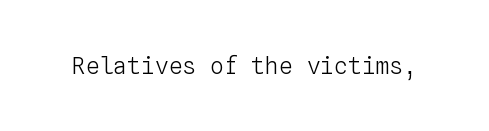
{"italic": "no", "bold": "no", "underline": "no", "letter_spacing": "normal", "letter_spacing_em": 0.0, "glyph_px": 23}
